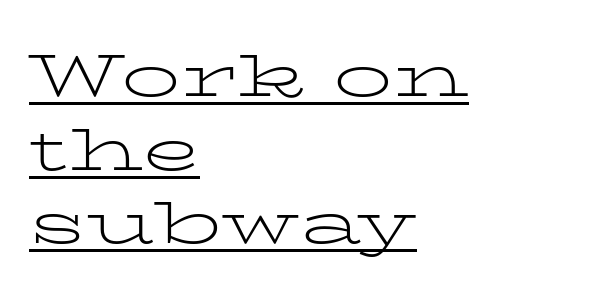
Q: Is the text bold? A: No.
Q: Is the text italic (slanted)? A: No, it is upright.
Q: Is the typeface a serif or a sans-serif typeface? A: Serif.
Q: Is the text underlined? A: Yes.
Q: How is the paragraph aligned? A: Left-aligned.
Q: Is the spacing between letters normal or unusually wide? A: Normal.
Q: Is the spacing between lines tight, normal or loose? A: Normal.
Q: Width (condensed, normal, or wide)? A: Wide.
Q: Stroke contrast? A: Low.
Q: x-height? A: Medium.
Q: Monospaced? A: No.
